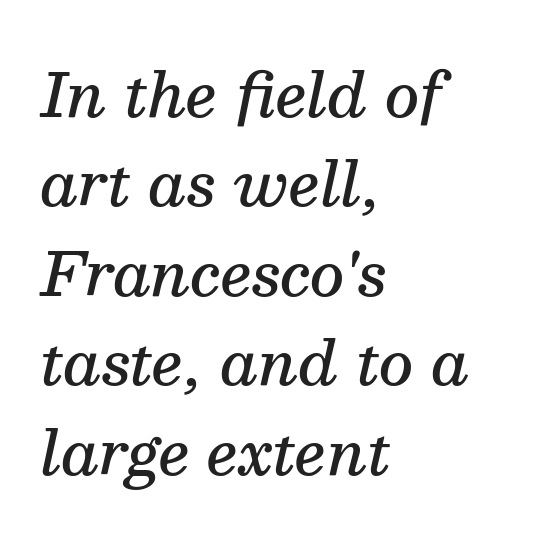
{"serif": "yes", "italic": "yes", "lean": "right", "slant_degrees": 13, "bold": "semi", "weight": "semibold", "width": "normal", "stroke_contrast": "medium", "x_height": "medium", "monospaced": "no", "underline": "no", "align": "left", "line_spacing": "normal", "line_spacing_ratio": 1.49, "letter_spacing": "normal", "letter_spacing_em": 0.0, "glyph_px": 60}
